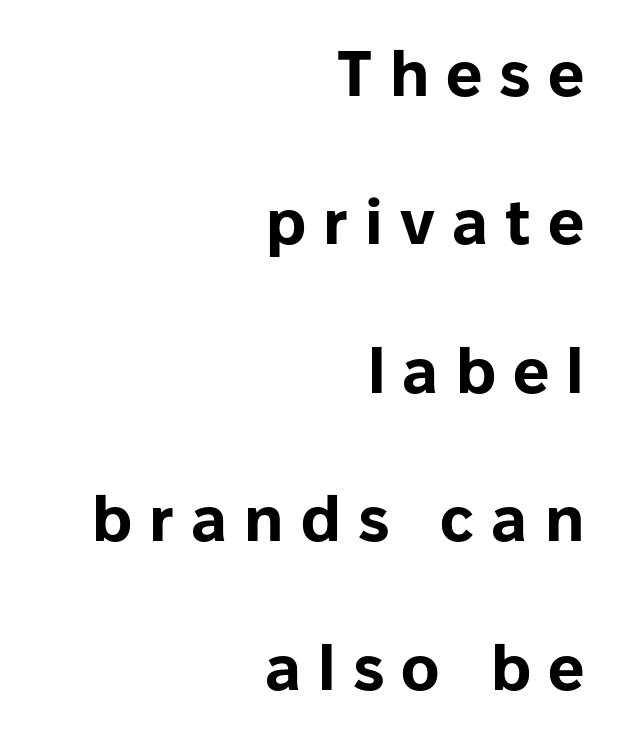
The image shows 64 px bold sans-serif type, upright; set right-aligned, loose line spacing (2.32x), unusually wide letter spacing (+0.27 em), not underlined; low stroke contrast and a medium x-height.
